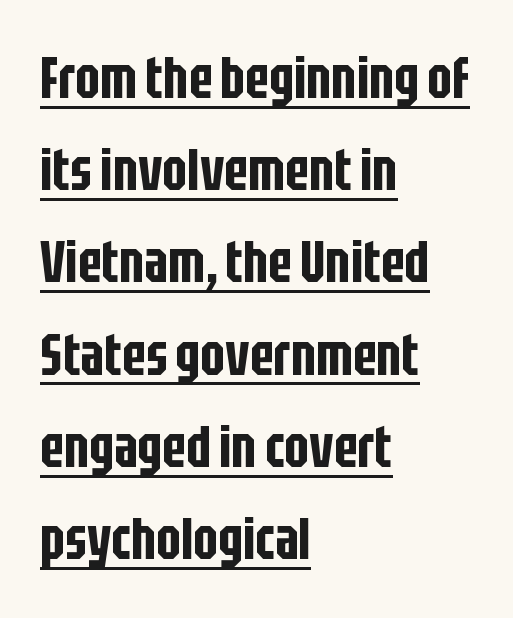
Glyph-to-glyph distance matches everyday printed text. Each letter keeps its own natural width here, so spacing adapts to shape. The lettering is marked with a stroke running underneath it. The text was rendered using a sans face with plain stroke endings. The passage shown stacks its lines at a standard gap. These lines were composed using upright roman letters.
